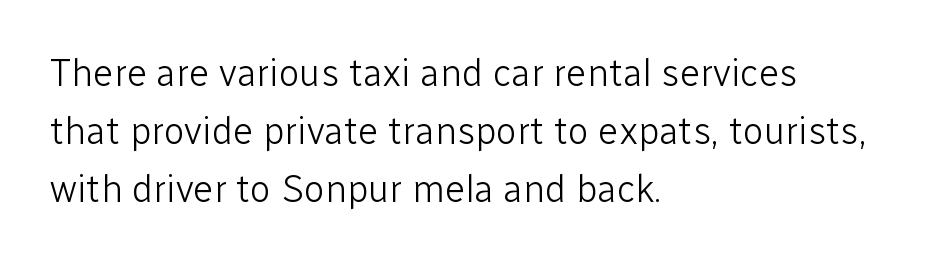
The image shows 38 px light sans-serif type, upright; set left-aligned, normal line spacing (1.52x), normal letter spacing, not underlined; low stroke contrast and a medium x-height.
